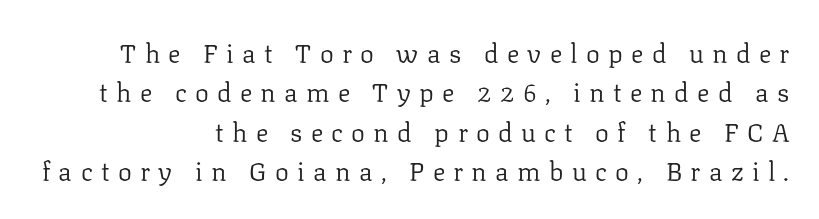
{"italic": "no", "bold": "no", "underline": "no", "align": "right", "line_spacing": "normal", "line_spacing_ratio": 1.51, "letter_spacing": "wide", "letter_spacing_em": 0.32, "glyph_px": 26}
